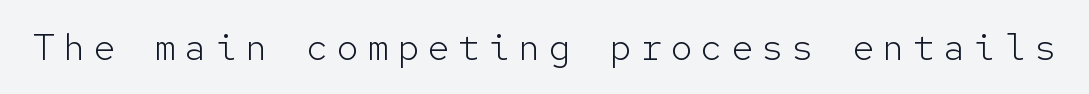
Q: Is the text bold? A: No.
Q: Is the text italic (slanted)? A: No, it is upright.
Q: Is the typeface a serif or a sans-serif typeface? A: Sans-serif.
Q: Is the text underlined? A: No.
Q: Is the spacing between letters normal or unusually wide? A: Unusually wide.
Q: Width (condensed, normal, or wide)? A: Normal.
Q: Stroke contrast? A: Low.
Q: x-height? A: Medium.
Q: Monospaced? A: Yes.
